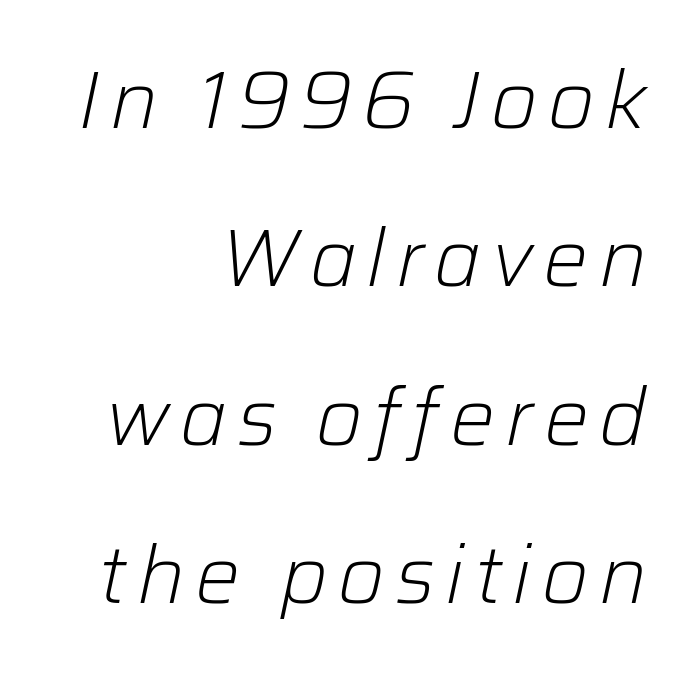
The image shows 80 px light type, italic (leaning right); set right-aligned, loose line spacing (1.98x), not underlined; low stroke contrast and a medium x-height.
